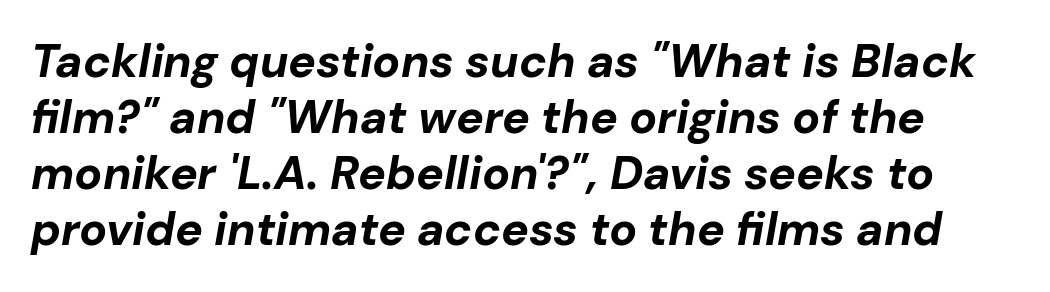
Tall strokes in this sample are angled rather than plumb. This rendering leaves character spacing at its baseline value. A bare baseline throughout the passage. You could not count columns in this text — the font is proportionally spaced. As a designer I'd log this as weight 700, bold.
